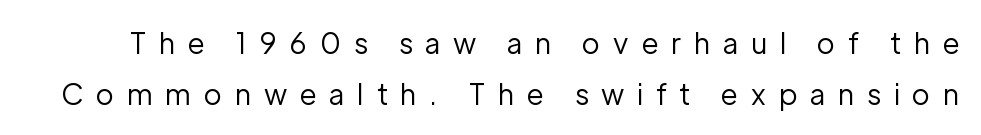
Spacing between characters has been opened up far beyond the box default. You can tell it's not italic because the verticals are truly vertical. Each letter keeps its own natural width here, so spacing adapts to shape. Serifs: no, the terminals of the letterforms are clean. Bare-footed words on every line. The passage shown is not bold in any degree.
